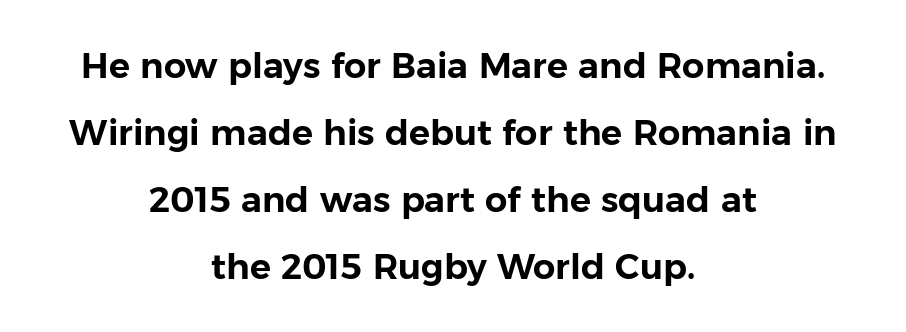
Default kerning and tracking; the words read as compact shapes. This rendering employs a face without finishing strokes, i.e., a sans-serif. In terms of posture, this sample is upright. Think of a printed novel: that variable character pitch is what you see here. Short and long lines alike share a common midpoint.
